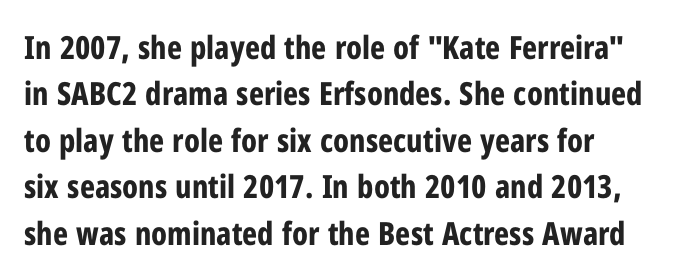
The image shows 32 px bold, condensed sans-serif type, upright; set normal line spacing (1.45x), normal letter spacing, not underlined; low stroke contrast and a medium x-height.
